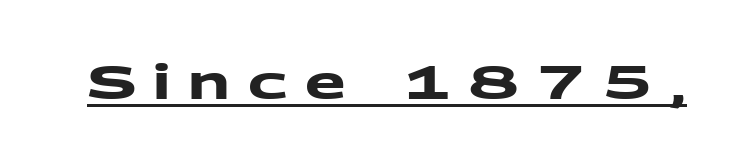
Is this a fixed-width face? No — the glyphs have proportional, varying widths. Letterform terminals end flat and unadorned throughout the passage. The letterforms stand isolated, each surrounded by extra space. Notice how a bar underscores the lettering throughout.
